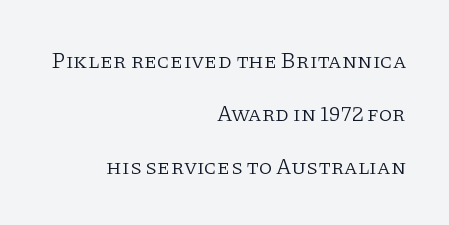
The image shows 22 px text type, upright; set right-aligned, loose line spacing (2.41x), normal letter spacing, not underlined.
